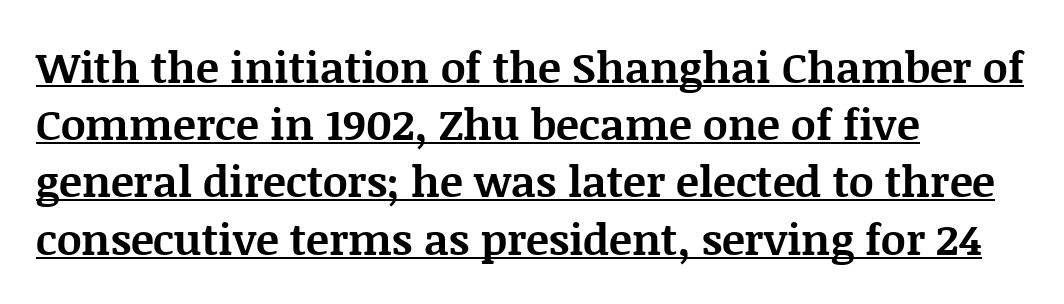
{"serif": "yes", "italic": "no", "bold": "yes", "weight": "bold", "width": "normal", "stroke_contrast": "medium", "x_height": "large", "monospaced": "no", "underline": "yes", "align": "left", "line_spacing": "normal", "line_spacing_ratio": 1.33, "letter_spacing": "normal", "letter_spacing_em": 0.0, "glyph_px": 43}
